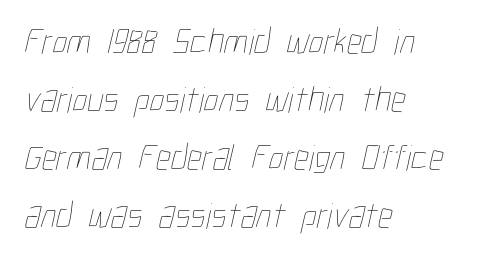
The image shows 37 px thin, condensed type; set left-aligned, normal line spacing (1.57x), normal letter spacing, not underlined; low stroke contrast and a medium x-height.
